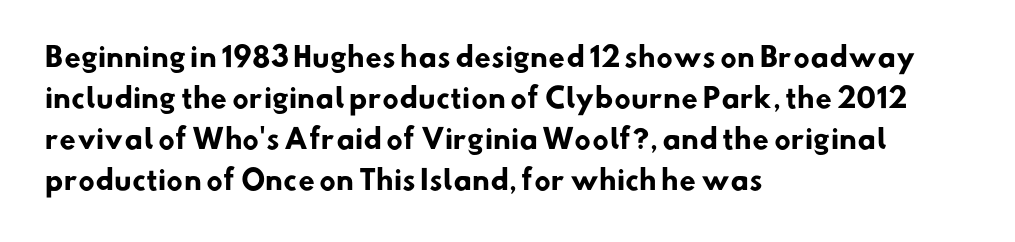
Q: Is the text bold? A: Yes.
Q: Is the text underlined? A: No.
Q: How is the paragraph aligned? A: Left-aligned.
Q: Is the spacing between letters normal or unusually wide? A: Normal.
Q: Is the spacing between lines tight, normal or loose? A: Normal.
